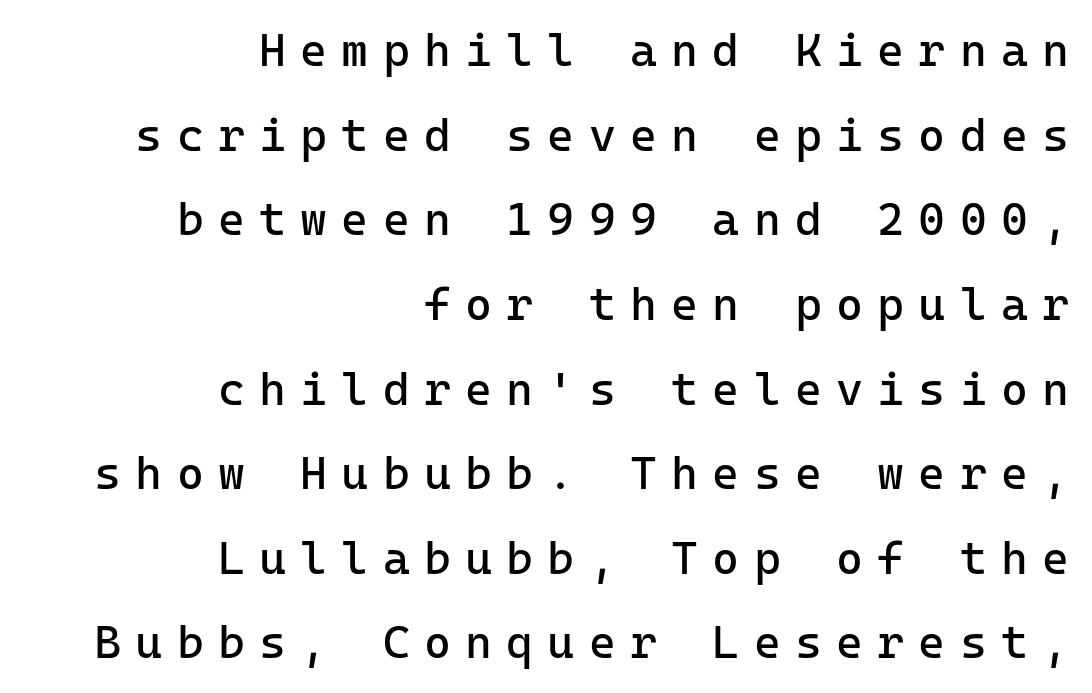
The image shows 46 px regular-weight sans-serif type, upright, monospaced; set right-aligned, line spacing 1.84x, unusually wide letter spacing (+0.31 em), not underlined; low stroke contrast and a medium x-height.
